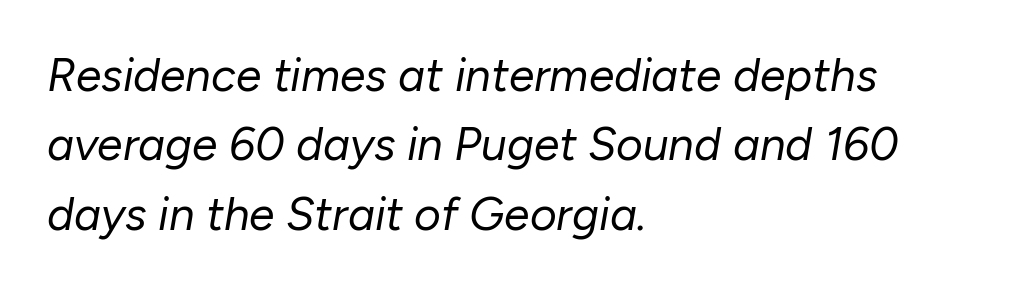
{"italic": "yes", "lean": "right", "slant_degrees": 10, "bold": "no", "weight": "regular", "width": "normal", "stroke_contrast": "low", "x_height": "medium", "monospaced": "no", "underline": "no", "align": "left", "line_spacing": "normal", "line_spacing_ratio": 1.51, "letter_spacing": "normal", "letter_spacing_em": 0.0, "glyph_px": 46}
